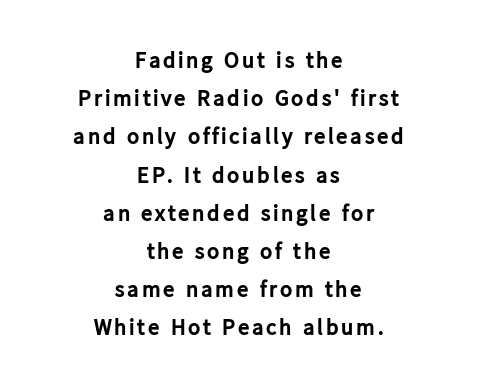
{"italic": "no", "bold": "yes", "underline": "no", "align": "center", "line_spacing": "normal", "line_spacing_ratio": 1.66, "glyph_px": 23}
